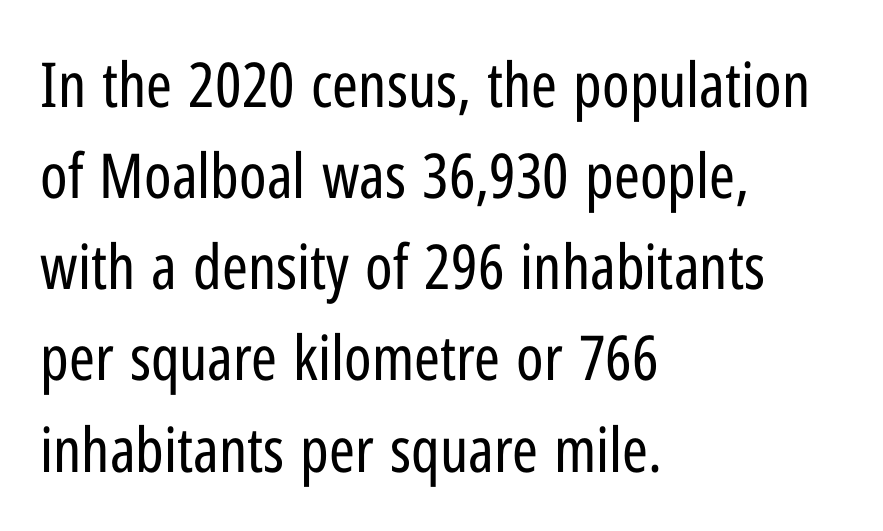
The image shows 62 px regular-weight, condensed sans-serif type, upright; set left-aligned, normal line spacing (1.47x), normal letter spacing, not underlined; low stroke contrast and a medium x-height.
